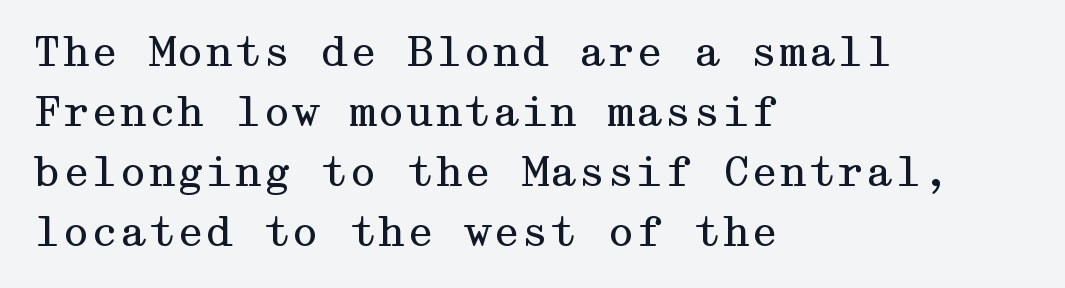
{"serif": "yes", "italic": "no", "bold": "no", "weight": "regular", "width": "wide", "stroke_contrast": "medium", "x_height": "medium", "underline": "no", "align": "left", "line_spacing": "normal", "line_spacing_ratio": 1.46, "letter_spacing": "normal", "letter_spacing_em": 0.0, "glyph_px": 41}
